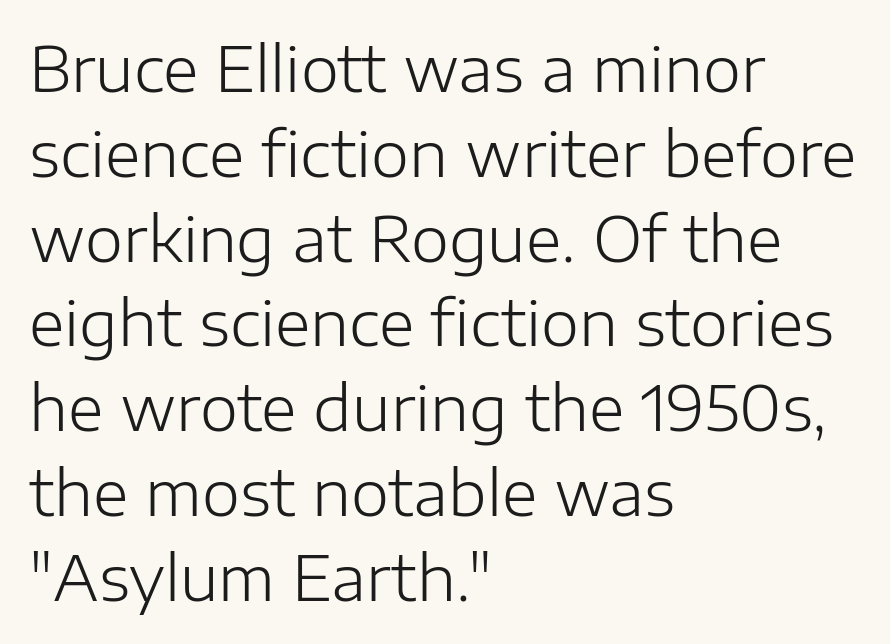
The image shows 61 px light sans-serif type, upright; set left-aligned, normal line spacing (1.39x), normal letter spacing, not underlined; low stroke contrast and a medium x-height.
